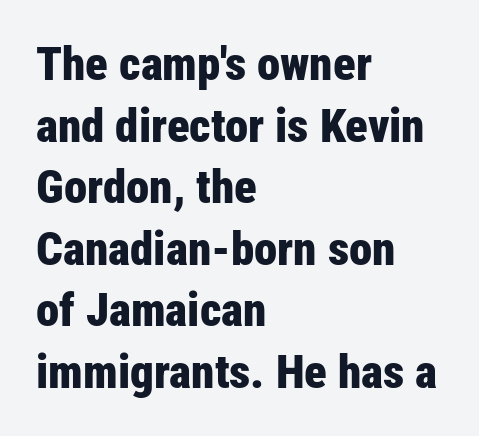
The gaps between neighbouring characters are ordinary and unremarkable. Weight check: bold — yes, fully. The passage shown is typed in a proportional face where columns would drift. A roman cut, with each character standing at attention. In CSS terms this would be text-align: left.
